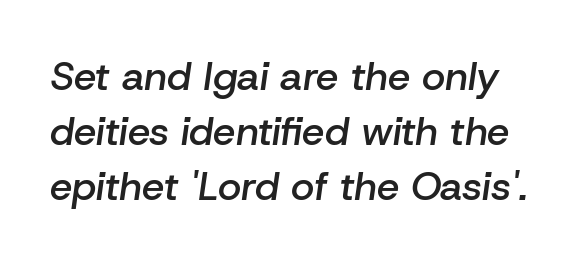
{"italic": "yes", "lean": "right", "slant_degrees": 8, "bold": "semi", "weight": "semibold", "width": "normal", "stroke_contrast": "low", "x_height": "medium", "monospaced": "no", "underline": "no", "line_spacing": "normal", "line_spacing_ratio": 1.37, "letter_spacing": "normal", "letter_spacing_em": 0.0, "glyph_px": 40}
